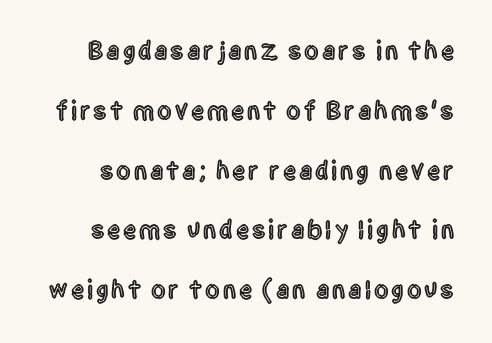
Q: Is the text italic (slanted)? A: No, it is upright.
Q: Is the text underlined? A: No.
Q: Is the spacing between lines tight, normal or loose? A: Loose.
